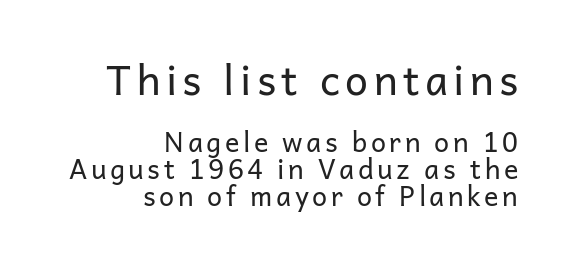
Q: Is the text bold? A: No.
Q: Is the text italic (slanted)? A: No, it is upright.
Q: Is the typeface a serif or a sans-serif typeface? A: Sans-serif.
Q: Is the text underlined? A: No.
Q: How is the paragraph aligned? A: Right-aligned.
Q: Is the spacing between lines tight, normal or loose? A: Tight.
Q: Which block of text is set in a larger size, the first (top) or the second (bottom)? A: The first (top) one.
Q: Width (condensed, normal, or wide)? A: Normal.
Q: Stroke contrast? A: Low.
Q: x-height? A: Medium.
Q: Monospaced? A: No.
